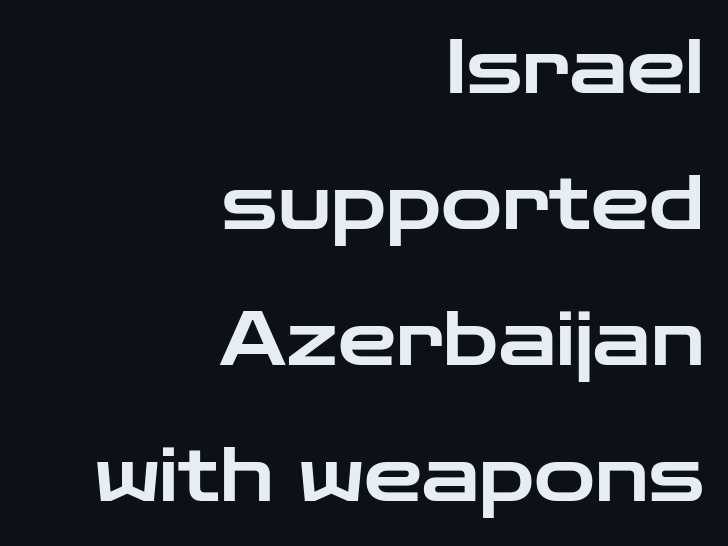
Q: Is the text italic (slanted)? A: No, it is upright.
Q: Is the typeface a serif or a sans-serif typeface? A: Sans-serif.
Q: Is the text underlined? A: No.
Q: How is the paragraph aligned? A: Right-aligned.
Q: Is the spacing between letters normal or unusually wide? A: Normal.
Q: Width (condensed, normal, or wide)? A: Wide.
Q: Stroke contrast? A: Low.
Q: x-height? A: Medium.
Q: Monospaced? A: No.
